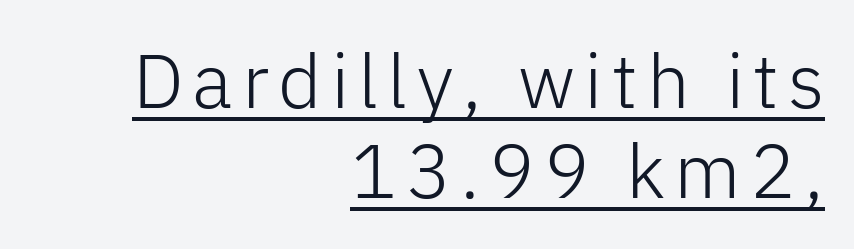
Like a heading marked for emphasis, these lines bear an underscore. Character widths vary here, with narrow letters taking less room than wide ones. A flush-right, rag-left setting is used for this passage. The cut favours lightness, reaching ordinary text weight at its darkest. Ascenders rise straight up at ninety degrees. Stroke terminals: plain, sans-serif.
